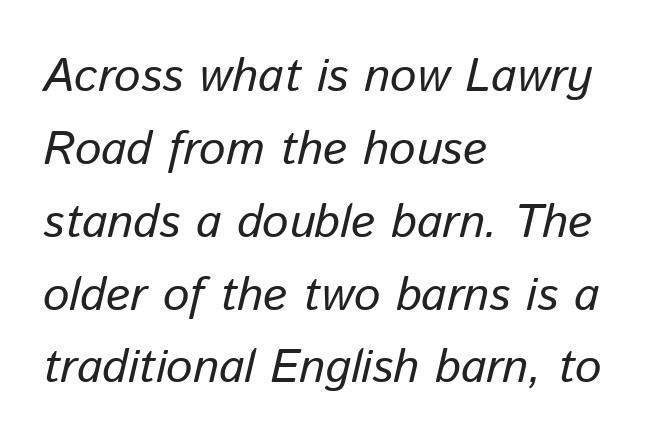
{"italic": "yes", "lean": "right", "slant_degrees": 13, "bold": "no", "weight": "regular", "width": "normal", "stroke_contrast": "low", "x_height": "medium", "monospaced": "no", "underline": "no", "align": "left", "line_spacing": "normal", "line_spacing_ratio": 1.55, "letter_spacing": "normal", "letter_spacing_em": 0.0, "glyph_px": 47}
